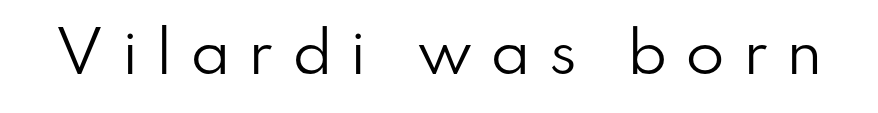
Q: Is the text bold? A: No.
Q: Is the text italic (slanted)? A: No, it is upright.
Q: Is the typeface a serif or a sans-serif typeface? A: Sans-serif.
Q: Is the text underlined? A: No.
Q: Is the spacing between letters normal or unusually wide? A: Unusually wide.
Q: Width (condensed, normal, or wide)? A: Normal.
Q: Stroke contrast? A: Low.
Q: x-height? A: Small.
Q: Monospaced? A: No.
